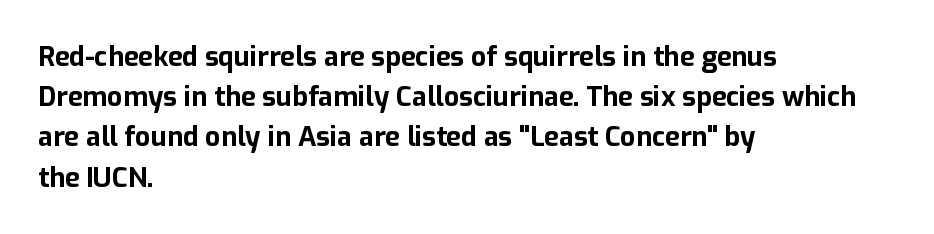
Q: Is the text bold? A: Yes.
Q: Is the text italic (slanted)? A: No, it is upright.
Q: Is the text underlined? A: No.
Q: How is the paragraph aligned? A: Left-aligned.
Q: Is the spacing between letters normal or unusually wide? A: Normal.
Q: Is the spacing between lines tight, normal or loose? A: Normal.
